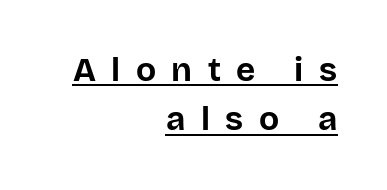
Each glyph is drawn with heavy, bold strokes. The passage shown is typed in a proportional face where columns would drift. Where is the straight margin? On the right. The sample's only ornament is a line tracing under the words. Type style note: lacks serifs. Quick note: not italic, upright.
